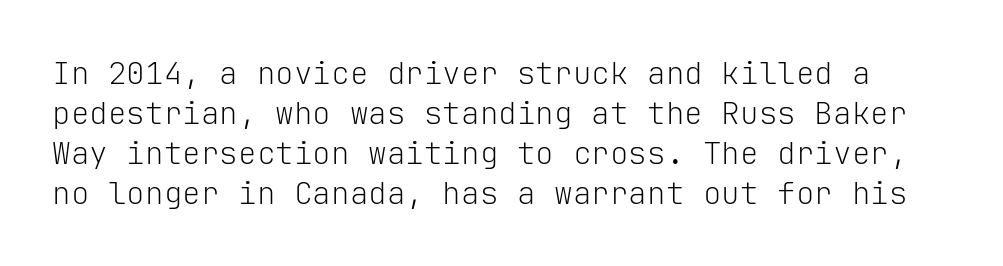
The image shows 31 px light sans-serif type, upright, monospaced; set normal line spacing (1.29x), normal letter spacing, not underlined; low stroke contrast and a medium x-height.
